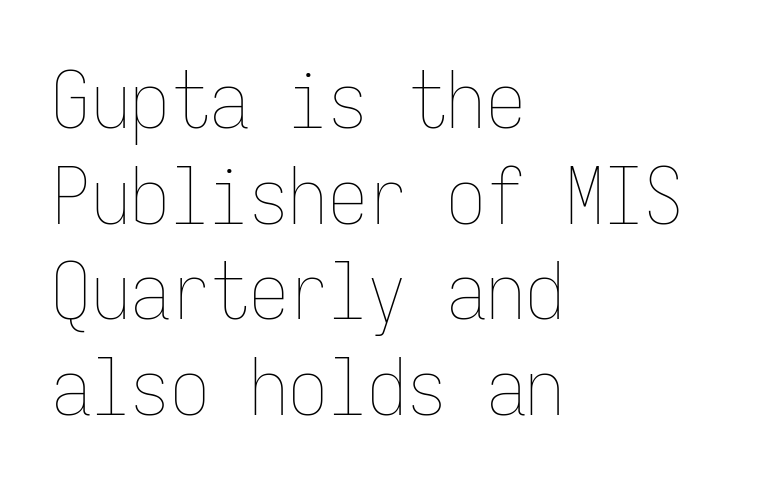
Italic? Not at all — the glyphs are vertical. Is the block centered? No — it sits flush against the left margin. This rendering leaves character spacing at its baseline value. The strokes are not fattened; the text isn't bold. The passage shown is not underscored anywhere.
